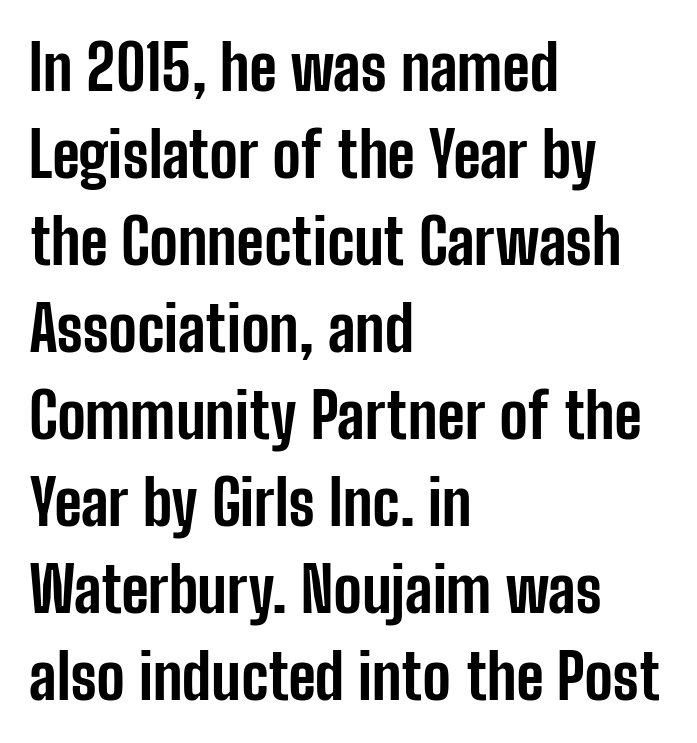
The image shows 63 px bold, condensed sans-serif type, upright; set left-aligned, normal line spacing (1.38x), normal letter spacing, not underlined; low stroke contrast and a medium x-height.
